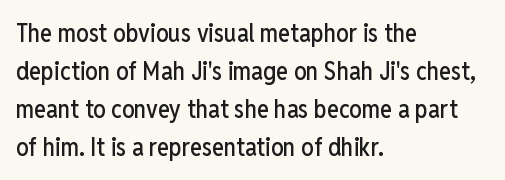
Q: Is the text italic (slanted)? A: No, it is upright.
Q: Is the text underlined? A: No.
Q: How is the paragraph aligned? A: Left-aligned.
Q: Is the spacing between letters normal or unusually wide? A: Normal.
Q: Is the spacing between lines tight, normal or loose? A: Normal.
